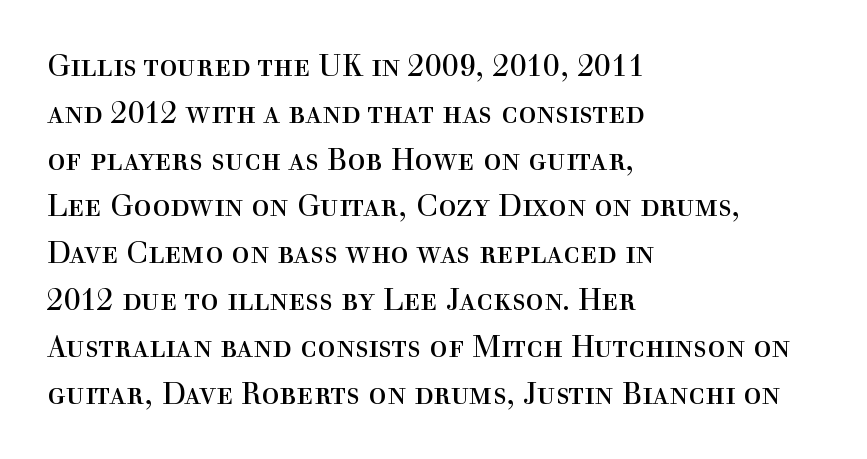
{"serif": "yes", "italic": "no", "bold": "no", "weight": "regular", "width": "normal", "x_height": "medium", "monospaced": "no", "underline": "no", "align": "left", "line_spacing": "normal", "line_spacing_ratio": 1.56, "letter_spacing": "normal", "letter_spacing_em": 0.0, "glyph_px": 30}
